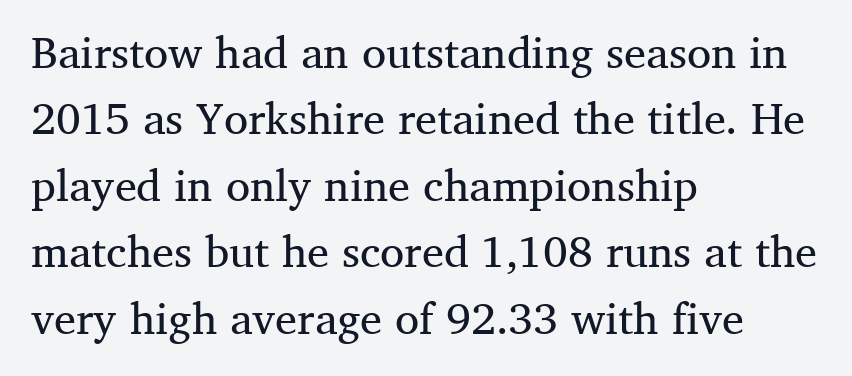
Q: Is the text bold? A: No.
Q: Is the text italic (slanted)? A: No, it is upright.
Q: Is the typeface a serif or a sans-serif typeface? A: Serif.
Q: Is the text underlined? A: No.
Q: How is the paragraph aligned? A: Left-aligned.
Q: Is the spacing between letters normal or unusually wide? A: Normal.
Q: Is the spacing between lines tight, normal or loose? A: Normal.
Q: Width (condensed, normal, or wide)? A: Normal.
Q: Stroke contrast? A: Medium.
Q: x-height? A: Medium.
Q: Monospaced? A: No.
